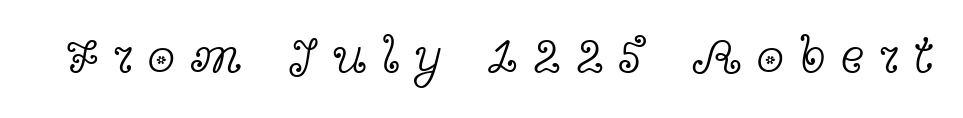
The image shows 50 px light, wide serif type; set unusually wide letter spacing (+0.3 em), not underlined; a medium x-height.
